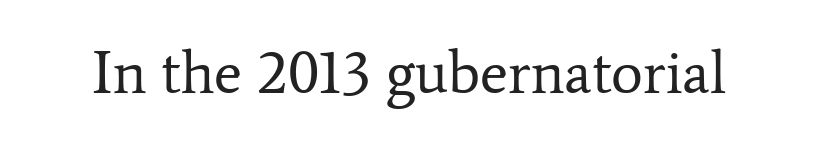
Q: Is the text bold? A: No.
Q: Is the text italic (slanted)? A: No, it is upright.
Q: Is the typeface a serif or a sans-serif typeface? A: Serif.
Q: Is the text underlined? A: No.
Q: Is the spacing between letters normal or unusually wide? A: Normal.
Q: Width (condensed, normal, or wide)? A: Normal.
Q: Stroke contrast? A: Low.
Q: x-height? A: Medium.
Q: Monospaced? A: No.
